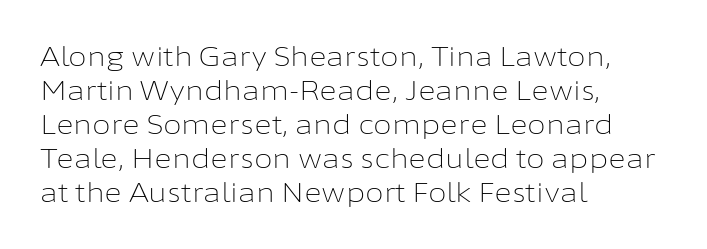
The image shows 27 px text type, upright; set left-aligned, normal line spacing (1.26x), normal letter spacing, not underlined.
